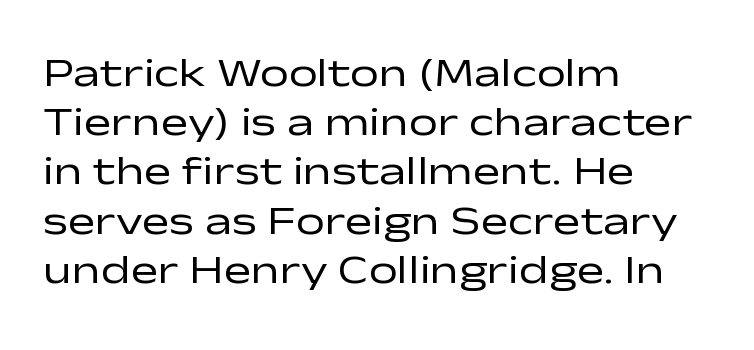
{"serif": "no", "italic": "no", "bold": "no", "weight": "regular", "width": "wide", "stroke_contrast": "low", "x_height": "medium", "monospaced": "no", "underline": "no", "align": "left", "line_spacing_ratio": 1.2, "letter_spacing": "normal", "letter_spacing_em": 0.0, "glyph_px": 41}
